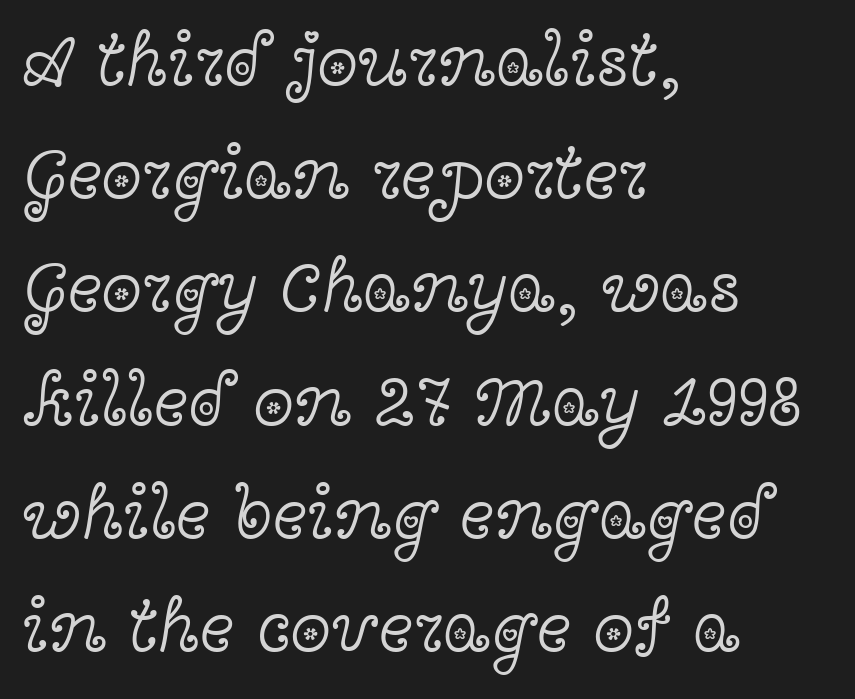
{"serif": "yes", "bold": "no", "weight": "light", "width": "wide", "x_height": "medium", "monospaced": "no", "underline": "no", "align": "left", "line_spacing": "normal", "line_spacing_ratio": 1.53, "letter_spacing": "normal", "letter_spacing_em": 0.0, "glyph_px": 74}
